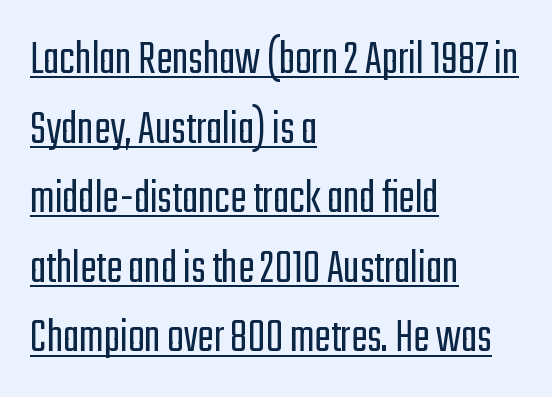
The image shows 49 px light, condensed sans-serif type, upright; set left-aligned, normal line spacing (1.42x), normal letter spacing, underlined; low stroke contrast and a medium x-height.
